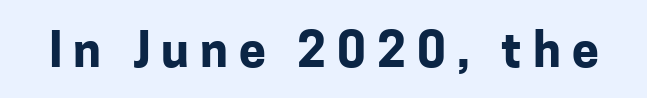
{"serif": "no", "italic": "no", "bold": "yes", "weight": "bold", "width": "normal", "stroke_contrast": "low", "x_height": "medium", "monospaced": "no", "underline": "no", "letter_spacing": "wide", "letter_spacing_em": 0.23, "glyph_px": 48}
